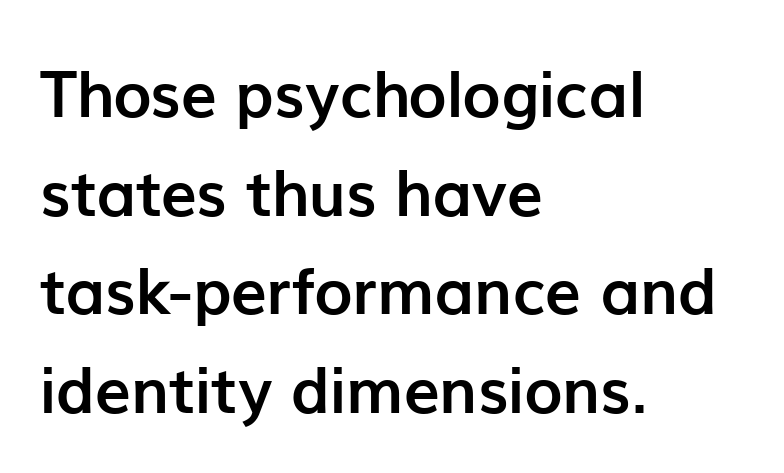
{"serif": "no", "italic": "no", "bold": "yes", "weight": "semibold", "width": "normal", "stroke_contrast": "low", "x_height": "medium", "monospaced": "no", "underline": "no", "align": "left", "line_spacing": "normal", "line_spacing_ratio": 1.54, "letter_spacing": "normal", "letter_spacing_em": 0.0, "glyph_px": 64}
